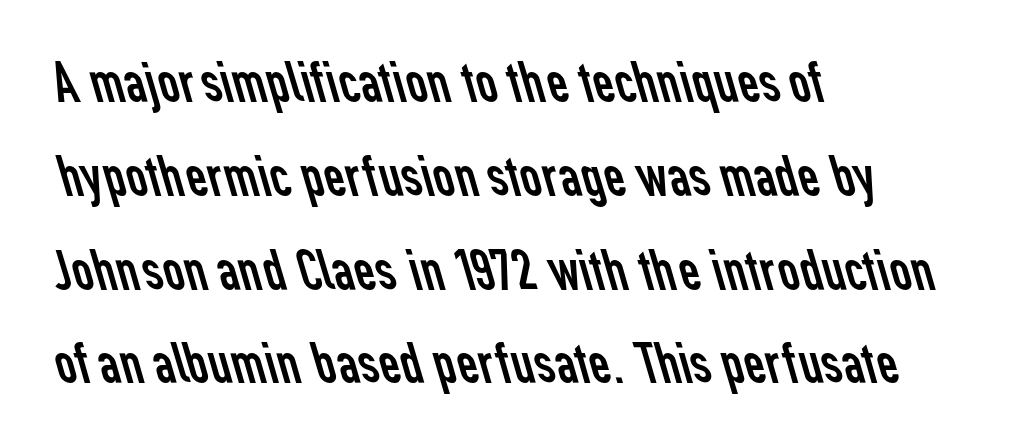
Q: Is the text bold? A: No.
Q: Is the typeface a serif or a sans-serif typeface? A: Sans-serif.
Q: Is the text underlined? A: No.
Q: How is the paragraph aligned? A: Left-aligned.
Q: Is the spacing between letters normal or unusually wide? A: Normal.
Q: Is the spacing between lines tight, normal or loose? A: Normal.
Q: Width (condensed, normal, or wide)? A: Normal.
Q: Stroke contrast? A: Low.
Q: x-height? A: Medium.
Q: Monospaced? A: No.
